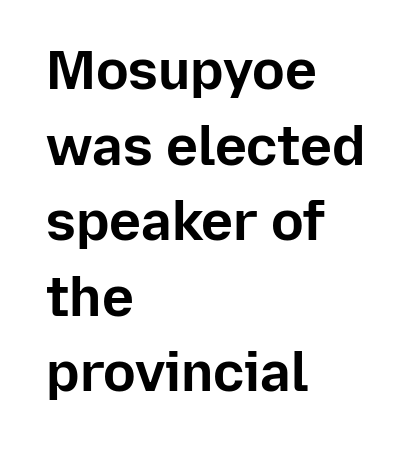
Q: Is the text bold? A: Yes.
Q: Is the text italic (slanted)? A: No, it is upright.
Q: Is the typeface a serif or a sans-serif typeface? A: Sans-serif.
Q: Is the text underlined? A: No.
Q: How is the paragraph aligned? A: Left-aligned.
Q: Is the spacing between letters normal or unusually wide? A: Normal.
Q: Is the spacing between lines tight, normal or loose? A: Normal.
Q: Width (condensed, normal, or wide)? A: Normal.
Q: Stroke contrast? A: Low.
Q: x-height? A: Medium.
Q: Monospaced? A: No.
